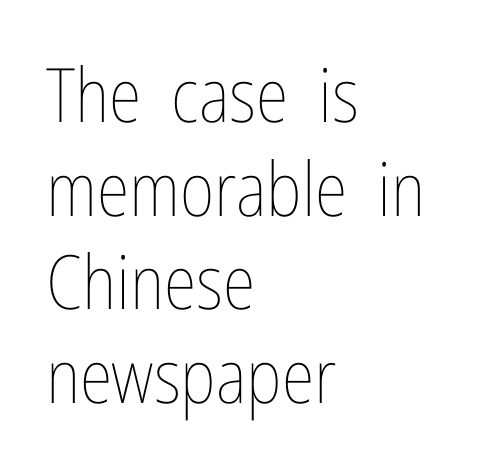
{"italic": "no", "bold": "no", "weight": "thin", "width": "condensed", "stroke_contrast": "low", "x_height": "medium", "monospaced": "no", "underline": "no", "align": "left", "line_spacing": "normal", "line_spacing_ratio": 1.25, "letter_spacing": "normal", "letter_spacing_em": 0.0, "glyph_px": 75}
